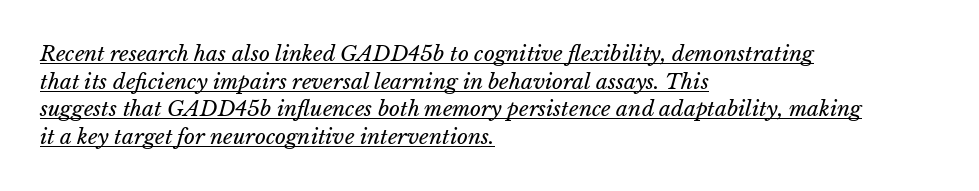
Q: Is the text bold? A: No.
Q: Is the text underlined? A: Yes.
Q: How is the paragraph aligned? A: Left-aligned.
Q: Is the spacing between letters normal or unusually wide? A: Normal.
Q: Is the spacing between lines tight, normal or loose? A: Normal.
